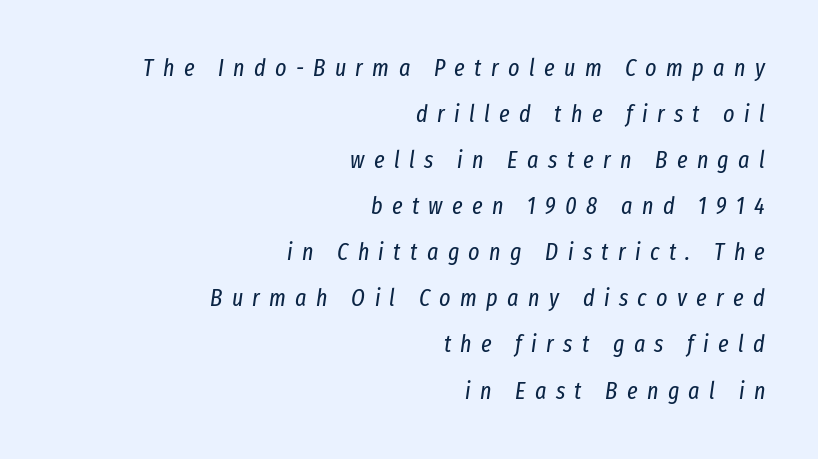
Q: Is the text bold? A: No.
Q: Is the text italic (slanted)? A: Yes, it leans right by about 8 degrees.
Q: Is the text underlined? A: No.
Q: How is the paragraph aligned? A: Right-aligned.
Q: Is the spacing between letters normal or unusually wide? A: Unusually wide.
Q: Is the spacing between lines tight, normal or loose? A: Loose.
